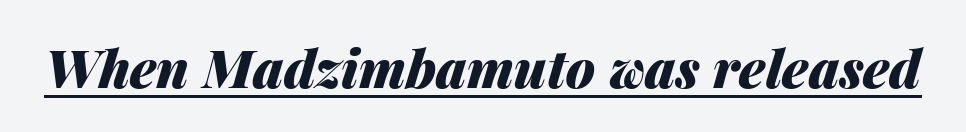
Note the varied advance widths — an 'i' is clearly narrower than an 'm'. The glyphs have the mass of a bold cut. These lines keep a tight, regular rhythm from letter to letter. In terms of posture, this sample is oblique. Does a line run under the words? Yes, clearly.
